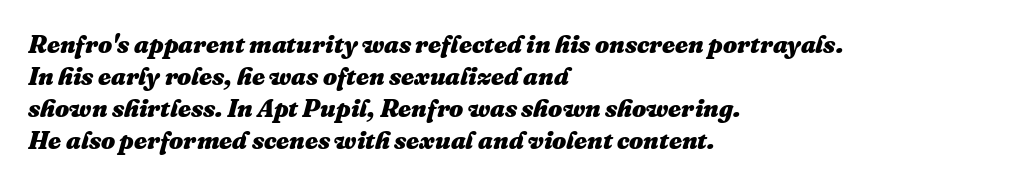
How are the letters spaced? Ordinarily, with no added tracking. The passage shown leans; its letterforms are oblique. The lines are quadded left. The typesetting leans heavy: a genuine bold. Just letters on the line, the space beneath them empty.
